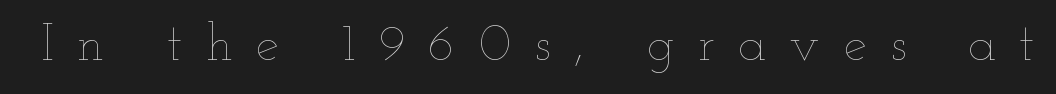
Q: Is the text bold? A: No.
Q: Is the text italic (slanted)? A: No, it is upright.
Q: Is the text underlined? A: No.
Q: Is the spacing between letters normal or unusually wide? A: Unusually wide.
Q: Width (condensed, normal, or wide)? A: Wide.
Q: Stroke contrast? A: Low.
Q: x-height? A: Small.
Q: Monospaced? A: No.
